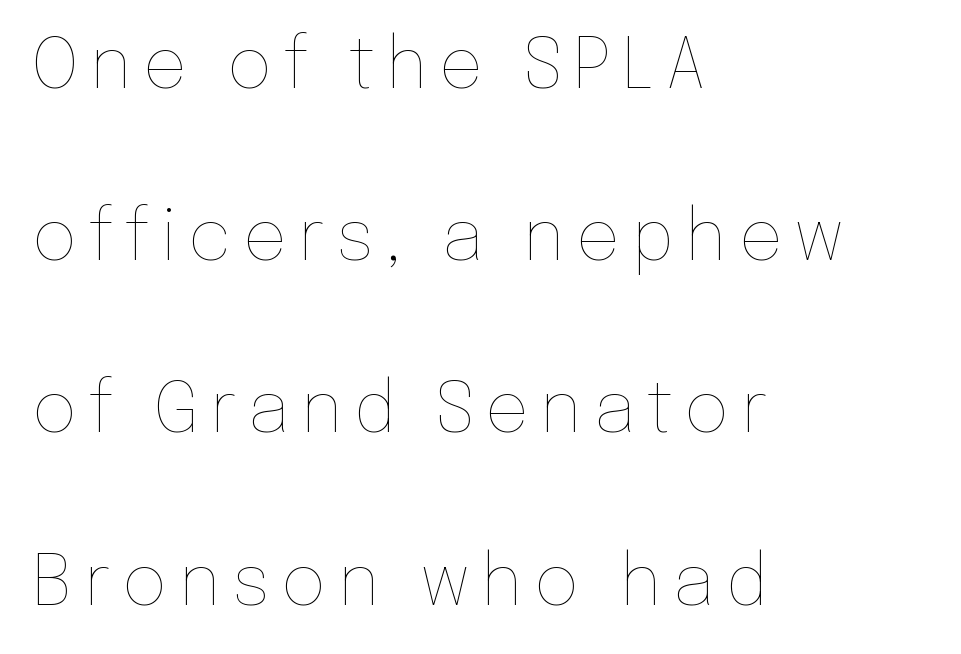
{"italic": "no", "bold": "no", "weight": "thin", "width": "normal", "stroke_contrast": "low", "x_height": "medium", "monospaced": "no", "underline": "no", "align": "left", "line_spacing": "loose", "line_spacing_ratio": 2.46, "glyph_px": 70}
